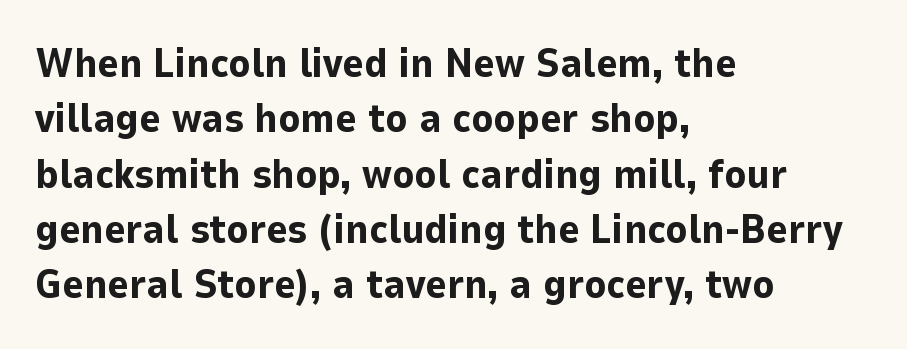
{"serif": "no", "italic": "no", "bold": "yes", "weight": "bold", "width": "normal", "stroke_contrast": "low", "x_height": "medium", "monospaced": "no", "underline": "no", "align": "left", "line_spacing": "normal", "line_spacing_ratio": 1.35, "letter_spacing": "normal", "letter_spacing_em": 0.0, "glyph_px": 41}
